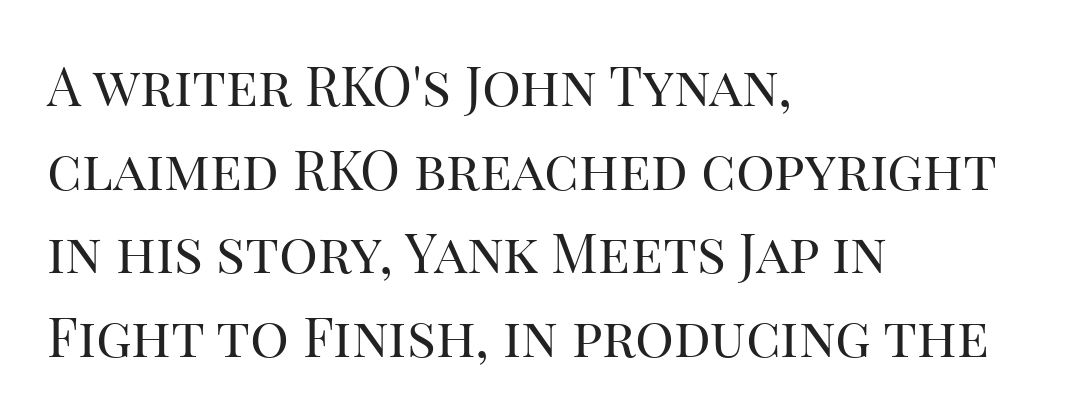
{"serif": "yes", "italic": "no", "bold": "no", "weight": "regular", "width": "normal", "stroke_contrast": "high", "x_height": "large", "monospaced": "no", "underline": "no", "align": "left", "line_spacing": "normal", "line_spacing_ratio": 1.55, "letter_spacing": "normal", "letter_spacing_em": 0.0, "glyph_px": 54}
